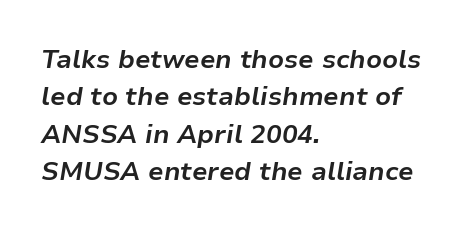
{"italic": "yes", "lean": "right", "slant_degrees": 9, "bold": "yes", "underline": "no", "align": "left", "line_spacing": "normal", "line_spacing_ratio": 1.44, "letter_spacing": "normal", "letter_spacing_em": 0.0, "glyph_px": 26}
